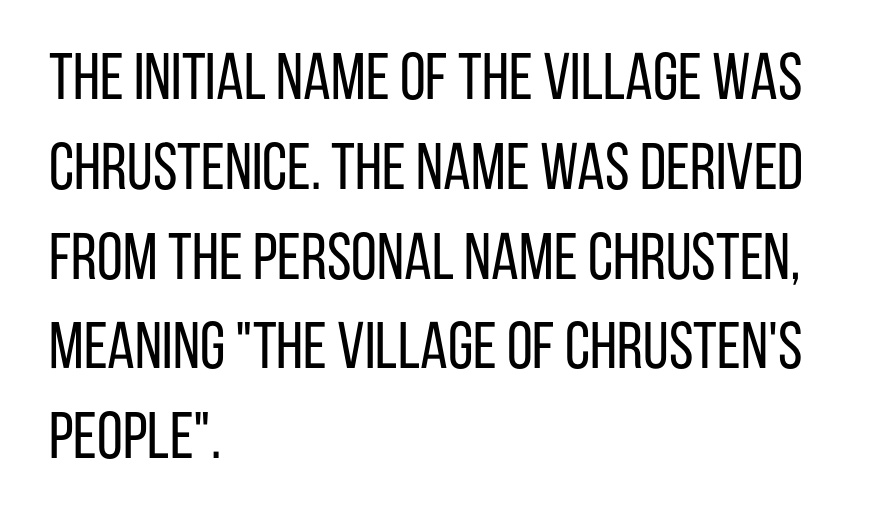
{"serif": "no", "italic": "no", "bold": "no", "weight": "regular", "width": "condensed", "stroke_contrast": "low", "x_height": "large", "monospaced": "no", "underline": "no", "align": "left", "line_spacing": "normal", "line_spacing_ratio": 1.36, "letter_spacing": "normal", "letter_spacing_em": 0.0, "glyph_px": 66}
